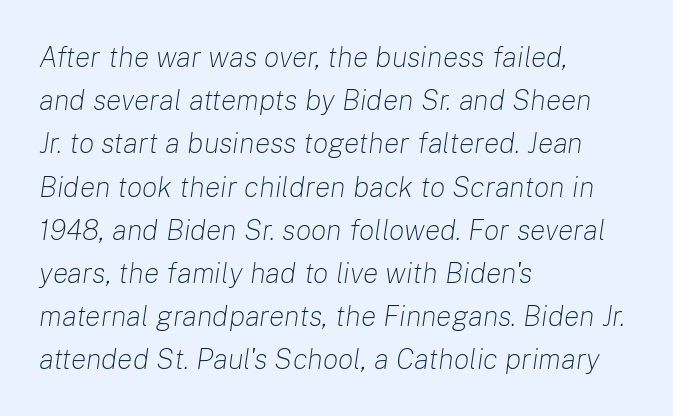
The image shows 29 px light type, italic (leaning right); set left-aligned, normal line spacing (1.49x), normal letter spacing, not underlined; low stroke contrast and a medium x-height.
